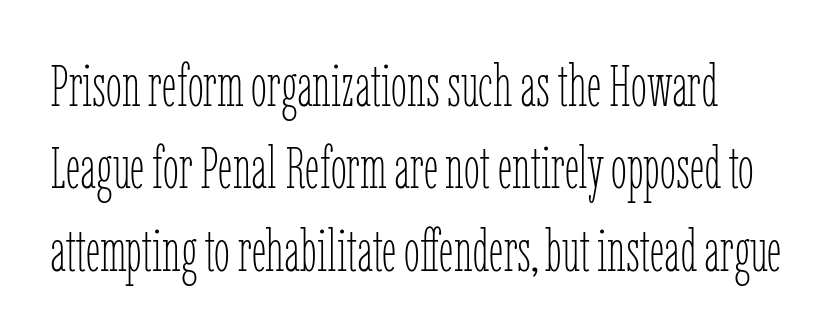
The image shows 58 px thin, condensed type, upright; set normal line spacing (1.42x), normal letter spacing, not underlined; low stroke contrast and a medium x-height.
